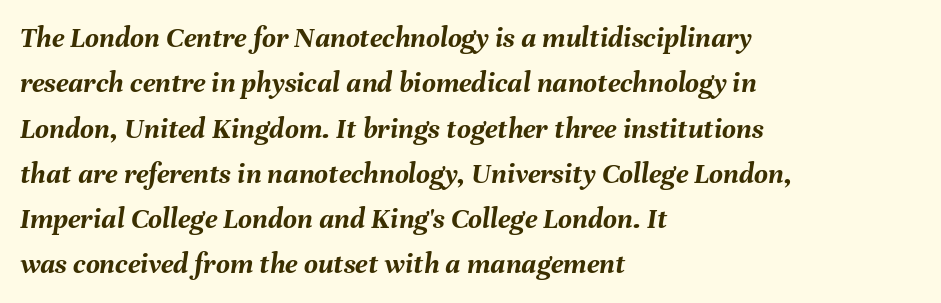
Q: Is the text bold? A: Yes.
Q: Is the text italic (slanted)? A: Yes, it leans right by about 8 degrees.
Q: Is the text underlined? A: No.
Q: How is the paragraph aligned? A: Left-aligned.
Q: Is the spacing between letters normal or unusually wide? A: Normal.
Q: Is the spacing between lines tight, normal or loose? A: Normal.
Q: Width (condensed, normal, or wide)? A: Normal.
Q: Stroke contrast? A: Medium.
Q: x-height? A: Medium.
Q: Monospaced? A: No.
